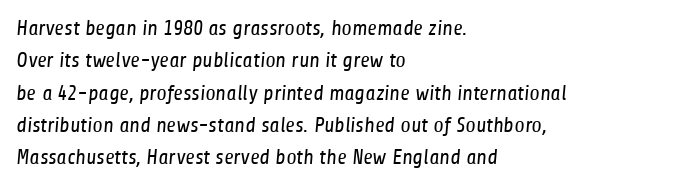
The image shows 21 px text type; set left-aligned, normal line spacing (1.54x), normal letter spacing, not underlined.
